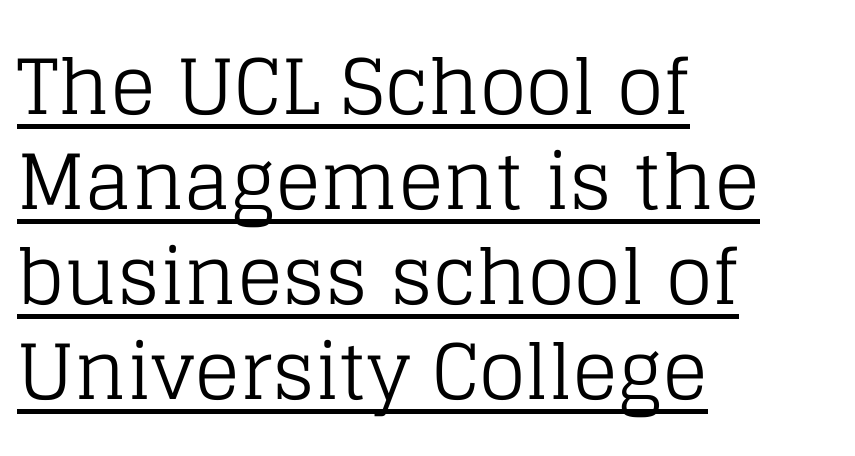
{"serif": "yes", "italic": "no", "bold": "no", "weight": "regular", "width": "normal", "stroke_contrast": "low", "x_height": "large", "monospaced": "no", "underline": "yes", "align": "left", "line_spacing": "normal", "line_spacing_ratio": 1.25, "letter_spacing": "normal", "letter_spacing_em": 0.0, "glyph_px": 76}
